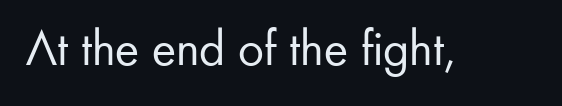
Vertical stems look standard width or narrower in stroke. A typesetter would call this proportional, since set widths differ per character. The foot of each line stays bare and open. The type family on display is of the sans-serif kind.
